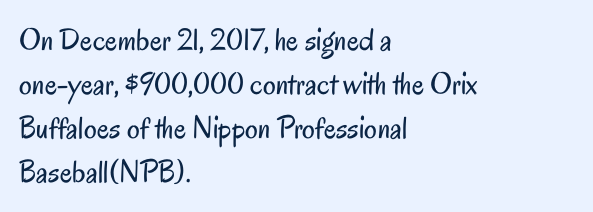
Unlike a traditional serif, this face leaves its strokes unadorned. This sample is left-justified, so line endings fall wherever the words run out. Weight: not bold — regular or lighter. This sample has the flowing, uneven cadence of proportional lettering. Each word holds together tightly as a unit, with standard inter-letter gaps. The passage shown stacks its lines at a standard gap.
